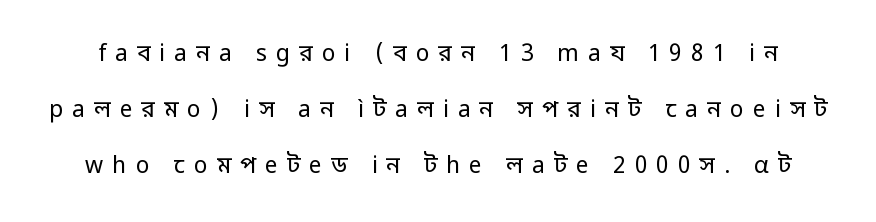
Notice the wide empty band between every row — that's loose leading. Anything drawn beneath the words? Only blank space. The line texture is sparse and dotted thanks to wide tracking. Upright lettering throughout. Weight: not bold — regular or lighter.
